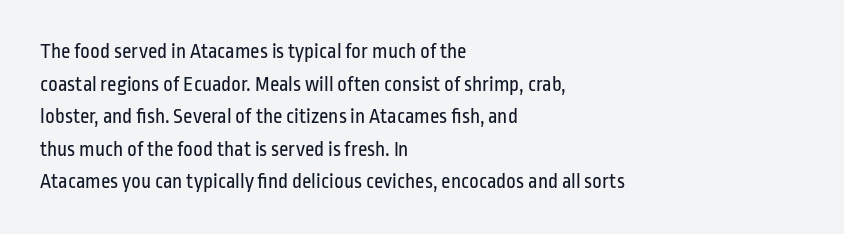
{"italic": "no", "bold": "no", "underline": "no", "align": "left", "line_spacing": "normal", "line_spacing_ratio": 1.55, "letter_spacing": "normal", "letter_spacing_em": 0.0, "glyph_px": 21}
